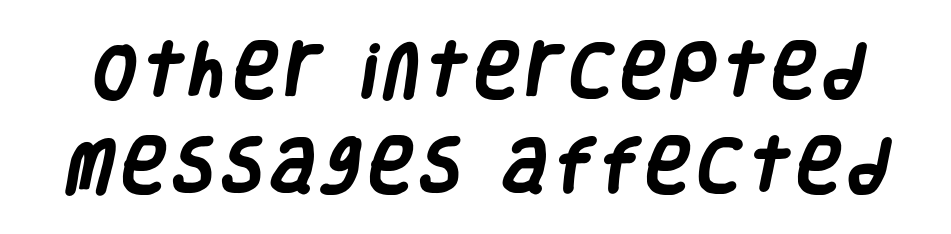
The image shows 60 px heavy, condensed sans-serif type; set normal line spacing (1.59x), not underlined; low stroke contrast and a large x-height.
